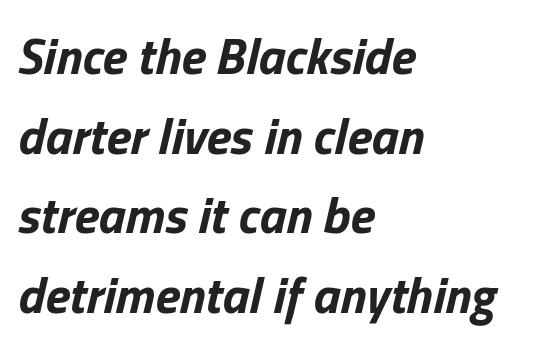
Q: Is the text bold? A: Yes.
Q: Is the text italic (slanted)? A: Yes, it leans right by about 13 degrees.
Q: Is the text underlined? A: No.
Q: How is the paragraph aligned? A: Left-aligned.
Q: Is the spacing between letters normal or unusually wide? A: Normal.
Q: Is the spacing between lines tight, normal or loose? A: Normal.
Q: Width (condensed, normal, or wide)? A: Normal.
Q: Stroke contrast? A: Low.
Q: x-height? A: Medium.
Q: Monospaced? A: No.
